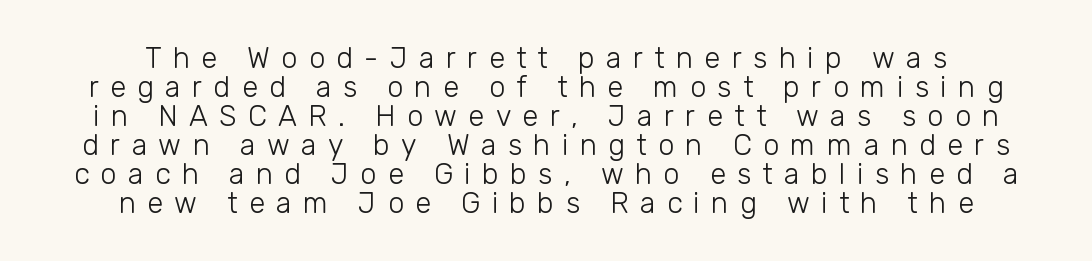
Q: Is the text bold? A: No.
Q: Is the text italic (slanted)? A: No, it is upright.
Q: Is the typeface a serif or a sans-serif typeface? A: Sans-serif.
Q: Is the text underlined? A: No.
Q: How is the paragraph aligned? A: Centered.
Q: Is the spacing between letters normal or unusually wide? A: Unusually wide.
Q: Is the spacing between lines tight, normal or loose? A: Tight.
Q: Width (condensed, normal, or wide)? A: Normal.
Q: Stroke contrast? A: Low.
Q: x-height? A: Medium.
Q: Monospaced? A: No.
